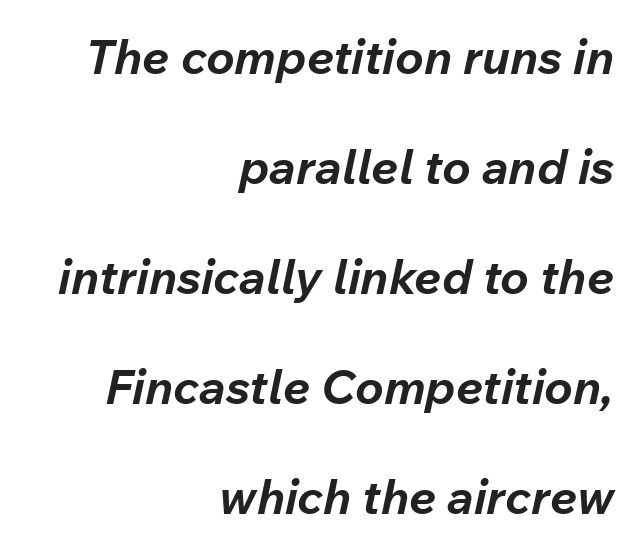
The horizontal fit of the characters is conventional and even. Is the type slanted? Yes — the strokes lean at a clear angle. The font is running at its bold setting. The rendering uses natural spacing where letterforms have individual widths. The words here are not underlined.
